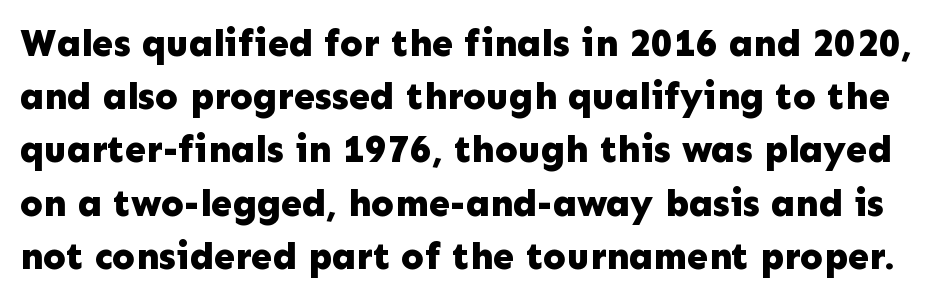
Q: Is the text bold? A: Yes.
Q: Is the text italic (slanted)? A: No, it is upright.
Q: Is the typeface a serif or a sans-serif typeface? A: Sans-serif.
Q: Is the text underlined? A: No.
Q: Is the spacing between letters normal or unusually wide? A: Normal.
Q: Is the spacing between lines tight, normal or loose? A: Normal.
Q: Width (condensed, normal, or wide)? A: Normal.
Q: Stroke contrast? A: Low.
Q: x-height? A: Medium.
Q: Monospaced? A: No.
